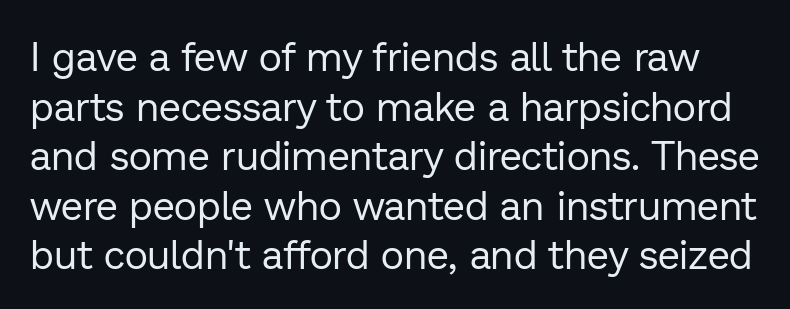
Q: Is the text bold? A: No.
Q: Is the text italic (slanted)? A: No, it is upright.
Q: Is the typeface a serif or a sans-serif typeface? A: Sans-serif.
Q: Is the text underlined? A: No.
Q: Is the spacing between letters normal or unusually wide? A: Normal.
Q: Width (condensed, normal, or wide)? A: Normal.
Q: Stroke contrast? A: Low.
Q: x-height? A: Medium.
Q: Monospaced? A: No.
